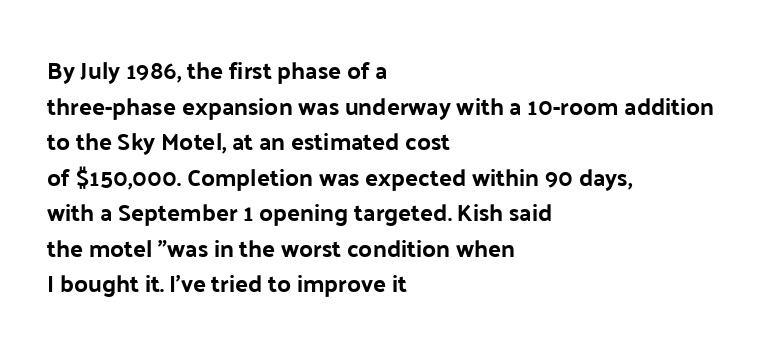
Q: Is the text bold? A: Yes.
Q: Is the text italic (slanted)? A: No, it is upright.
Q: Is the text underlined? A: No.
Q: How is the paragraph aligned? A: Left-aligned.
Q: Is the spacing between letters normal or unusually wide? A: Normal.
Q: Is the spacing between lines tight, normal or loose? A: Normal.
